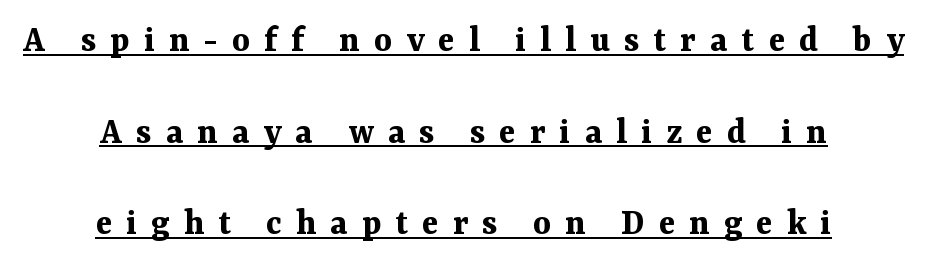
{"serif": "yes", "italic": "no", "bold": "yes", "weight": "bold", "width": "normal", "stroke_contrast": "medium", "x_height": "medium", "monospaced": "no", "underline": "yes", "align": "center", "line_spacing": "loose", "line_spacing_ratio": 2.41, "letter_spacing": "wide", "letter_spacing_em": 0.37, "glyph_px": 38}
